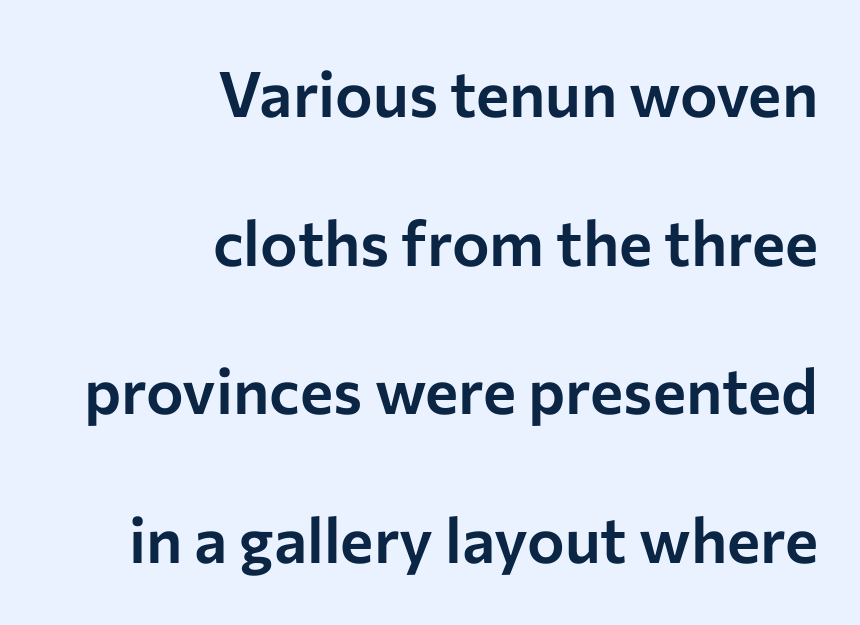
{"serif": "no", "italic": "no", "width": "normal", "stroke_contrast": "low", "x_height": "medium", "monospaced": "no", "underline": "no", "align": "right", "line_spacing": "loose", "line_spacing_ratio": 2.36, "letter_spacing": "normal", "letter_spacing_em": 0.0, "glyph_px": 63}
